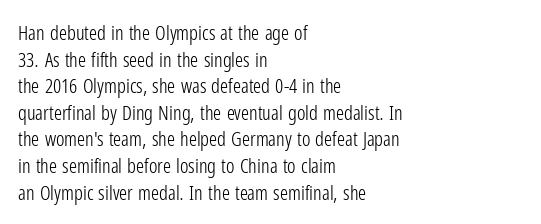
{"italic": "no", "bold": "no", "underline": "no", "align": "left", "line_spacing": "normal", "line_spacing_ratio": 1.33, "letter_spacing": "normal", "letter_spacing_em": 0.0, "glyph_px": 20}
